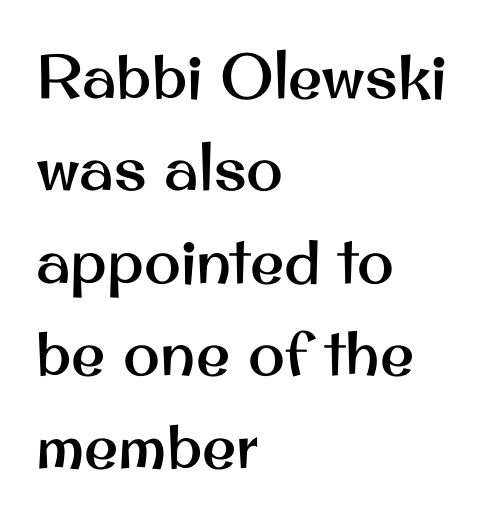
Q: Is the text italic (slanted)? A: No, it is upright.
Q: Is the typeface a serif or a sans-serif typeface? A: Sans-serif.
Q: Is the text underlined? A: No.
Q: How is the paragraph aligned? A: Left-aligned.
Q: Is the spacing between letters normal or unusually wide? A: Normal.
Q: Is the spacing between lines tight, normal or loose? A: Normal.
Q: Width (condensed, normal, or wide)? A: Normal.
Q: Stroke contrast? A: Medium.
Q: x-height? A: Small.
Q: Monospaced? A: No.
